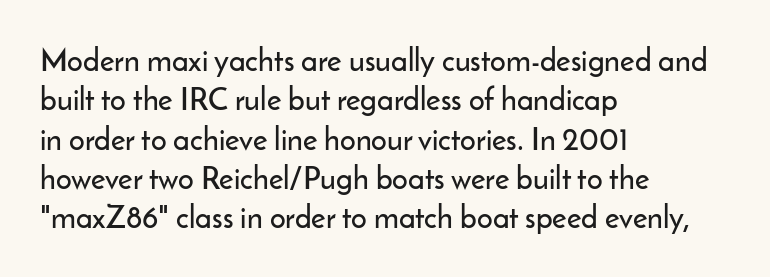
The designer left line spacing at the default. A bare baseline throughout the passage. The axis of the letterforms is exactly vertical. Each letter keeps its own natural width here, so spacing adapts to shape. The ragged edge is on the right, which tells us the setting is flush left. The tracking reads as untouched default to a designer's eye.
